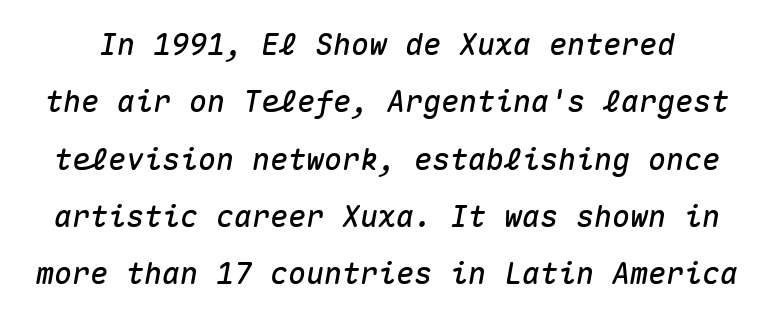
The image shows 30 px text type, italic (leaning right), monospaced; set loose line spacing (1.91x), normal letter spacing, not underlined; medium stroke contrast and a medium x-height.
